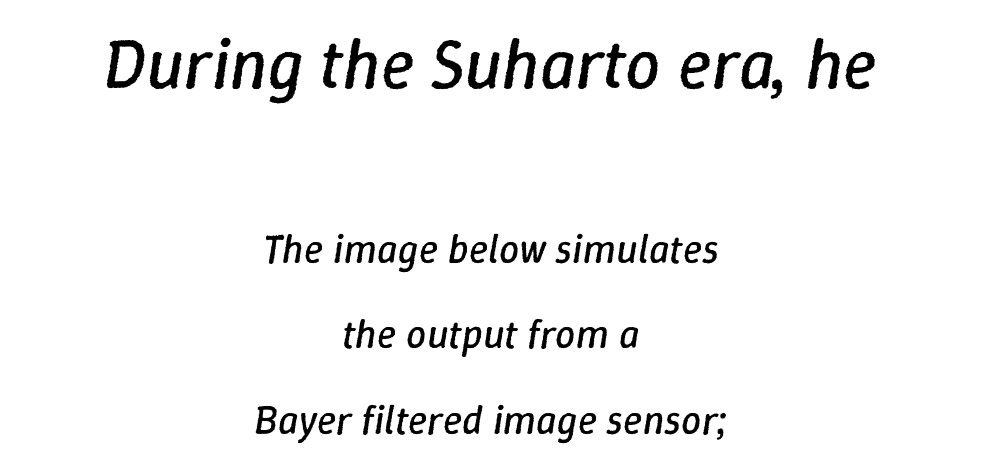
{"italic": "yes", "lean": "right", "slant_degrees": 9, "bold": "no", "weight": "regular", "width": "normal", "stroke_contrast": "low", "x_height": "medium", "monospaced": "no", "underline": "no", "align": "center", "line_spacing": "loose", "line_spacing_ratio": 2.14, "letter_spacing": "normal", "letter_spacing_em": 0.0, "larger_block": "first", "size_ratio": 1.75, "glyph_px": 70}
